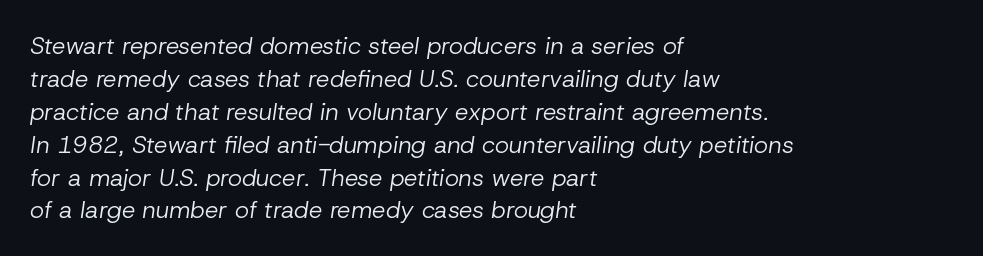
{"italic": "yes", "lean": "right", "slant_degrees": 8, "bold": "no", "underline": "no", "align": "left", "line_spacing": "normal", "line_spacing_ratio": 1.37, "letter_spacing": "normal", "letter_spacing_em": 0.0, "glyph_px": 24}
